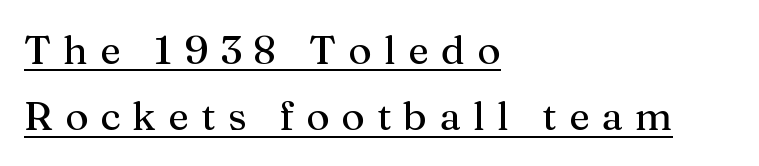
A continuous stroke trails under the words, as in a hyperlink. Regarding serifs, this sample has them. Here the designer chose a conventional face with non-uniform glyph widths. Every stem runs plumb, perpendicular to the baseline. Which margin do the lines hug? The left one — the right edge is uneven.
